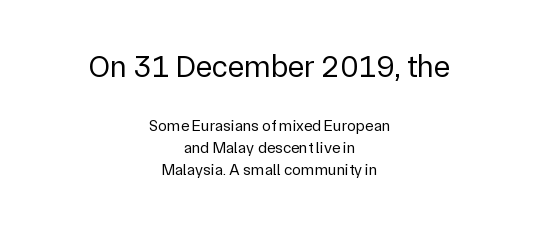
Q: Is the text bold? A: No.
Q: Is the text italic (slanted)? A: No, it is upright.
Q: Is the typeface a serif or a sans-serif typeface? A: Sans-serif.
Q: Is the text underlined? A: No.
Q: How is the paragraph aligned? A: Centered.
Q: Is the spacing between letters normal or unusually wide? A: Normal.
Q: Is the spacing between lines tight, normal or loose? A: Normal.
Q: Which block of text is set in a larger size, the first (top) or the second (bottom)? A: The first (top) one.
Q: Width (condensed, normal, or wide)? A: Normal.
Q: Stroke contrast? A: Low.
Q: x-height? A: Medium.
Q: Monospaced? A: No.
